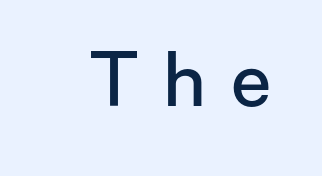
The image shows 73 px semibold sans-serif type, upright; set unusually wide letter spacing (+0.34 em), not underlined; low stroke contrast and a medium x-height.
